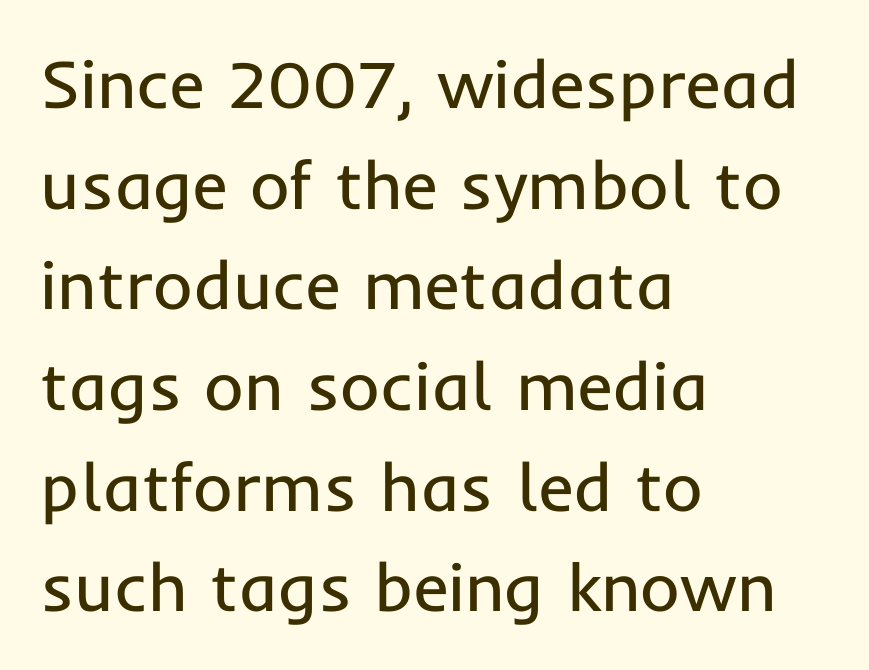
{"serif": "no", "italic": "no", "bold": "no", "weight": "regular", "width": "normal", "stroke_contrast": "low", "x_height": "medium", "monospaced": "no", "underline": "no", "align": "left", "line_spacing": "normal", "line_spacing_ratio": 1.48, "letter_spacing": "normal", "letter_spacing_em": 0.0, "glyph_px": 68}
